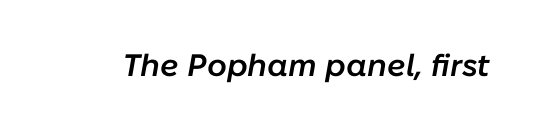
Q: Is the text bold? A: Semi-bold.
Q: Is the text italic (slanted)? A: Yes, it leans right by about 10 degrees.
Q: Is the text underlined? A: No.
Q: Is the spacing between letters normal or unusually wide? A: Normal.
Q: Width (condensed, normal, or wide)? A: Normal.
Q: Stroke contrast? A: Low.
Q: x-height? A: Medium.
Q: Monospaced? A: No.
